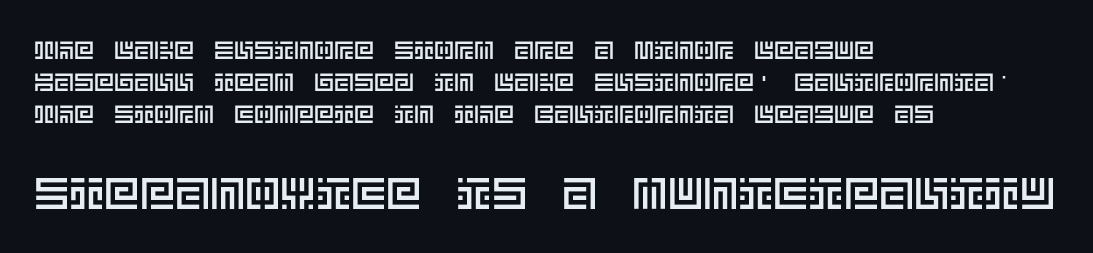
The image shows 44 px text type, upright; set left-aligned, normal line spacing (1.28x), normal letter spacing, not underlined; the second (bottom) block is 1.76x larger; a large x-height.
